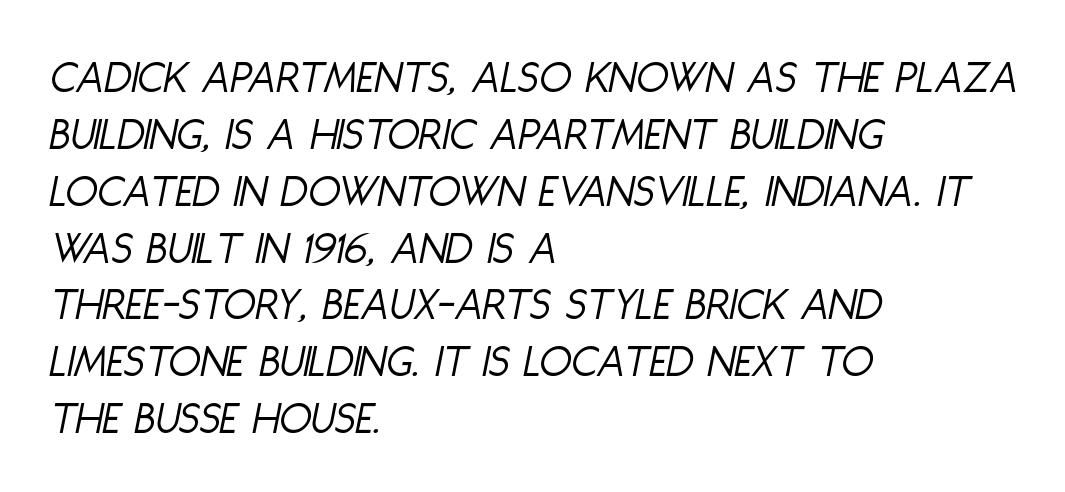
Italic: yes, the glyphs are oblique. Visually the block forms a straight wall on the left and a jagged coastline on the right. This is not heavy type; no bold has been used. Standard letterfit; no display-style spreading of the glyphs.
